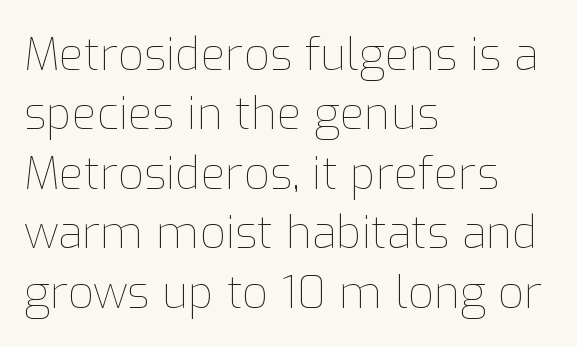
The image shows 45 px thin type, upright; set left-aligned, normal line spacing (1.32x), normal letter spacing, not underlined; low stroke contrast and a medium x-height.
